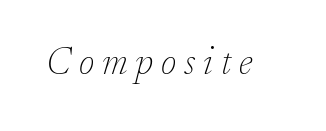
Italic? Definitely — the glyphs are oblique. The line texture is sparse and dotted thanks to wide tracking. The passage shown is typed in a proportional face where columns would drift. Plain, unruled lines of type. The face used here is seriffed, in the tradition of book romans.
